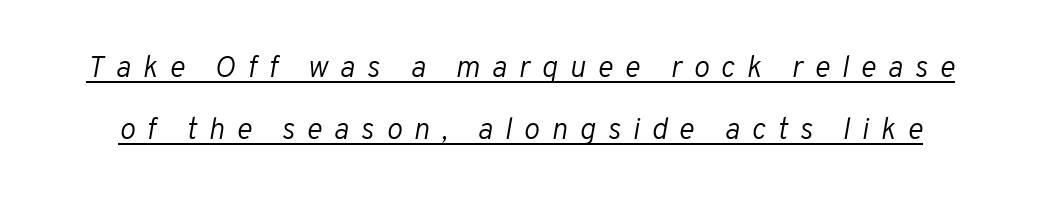
Q: Is the text bold? A: No.
Q: Is the text italic (slanted)? A: Yes, it leans right by about 10 degrees.
Q: Is the text underlined? A: Yes.
Q: Is the spacing between letters normal or unusually wide? A: Unusually wide.
Q: Is the spacing between lines tight, normal or loose? A: Loose.
Q: Width (condensed, normal, or wide)? A: Normal.
Q: Stroke contrast? A: Low.
Q: x-height? A: Medium.
Q: Monospaced? A: No.
